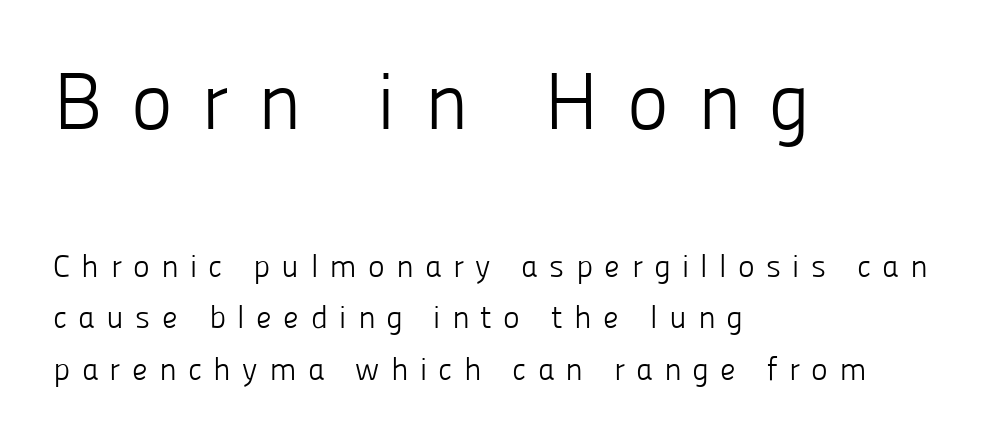
The image shows 80 px light sans-serif type, upright; set left-aligned, normal line spacing (1.61x), unusually wide letter spacing (+0.35 em), not underlined; the first (top) block is 2.5x larger; low stroke contrast and a medium x-height.
